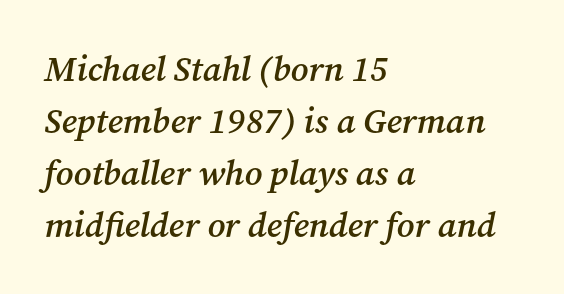
The image shows 35 px semibold serif type, italic (leaning right); set left-aligned, normal line spacing (1.49x), normal letter spacing, not underlined; medium stroke contrast and a medium x-height.
